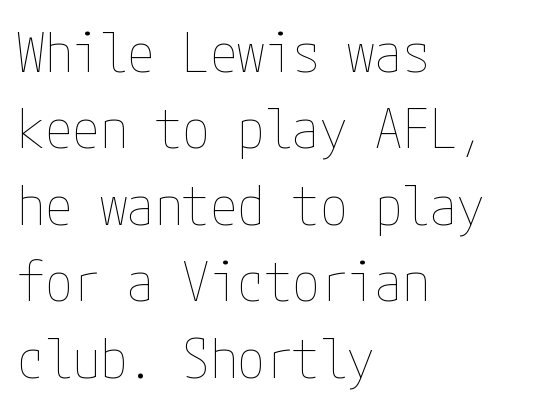
The image shows 55 px thin, condensed type, upright; set left-aligned, normal line spacing (1.39x), normal letter spacing, not underlined; low stroke contrast and a medium x-height.
